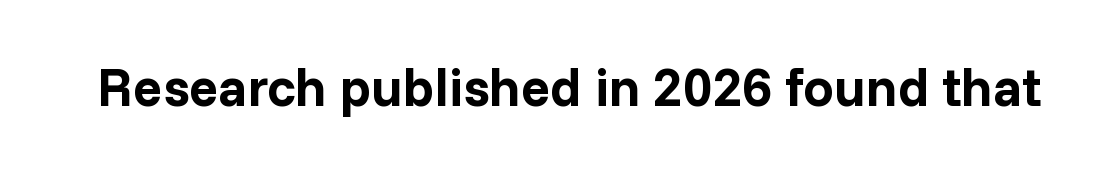
{"serif": "no", "italic": "no", "bold": "yes", "weight": "bold", "width": "normal", "stroke_contrast": "low", "x_height": "medium", "monospaced": "no", "underline": "no", "letter_spacing": "normal", "letter_spacing_em": 0.0, "glyph_px": 54}
